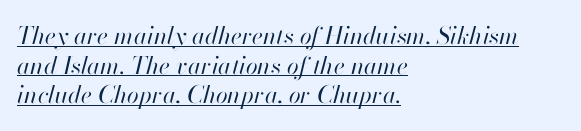
The image shows 24 px text type, italic (leaning right); set left-aligned, line spacing 1.23x, normal letter spacing, underlined.
